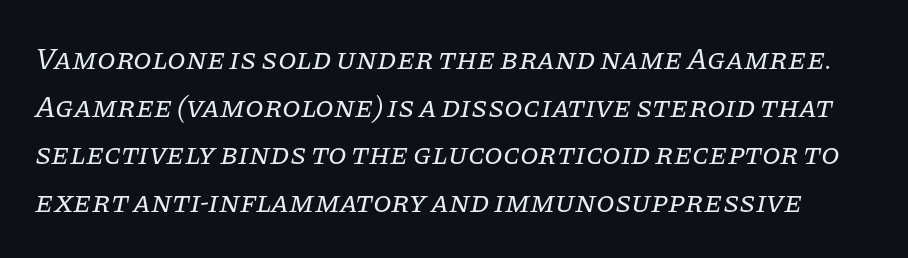
Q: Is the text bold? A: No.
Q: Is the text italic (slanted)? A: Yes, it leans right by about 11 degrees.
Q: Is the typeface a serif or a sans-serif typeface? A: Serif.
Q: Is the text underlined? A: No.
Q: Is the spacing between letters normal or unusually wide? A: Normal.
Q: Is the spacing between lines tight, normal or loose? A: Normal.
Q: Width (condensed, normal, or wide)? A: Normal.
Q: Stroke contrast? A: Low.
Q: x-height? A: Large.
Q: Monospaced? A: No.
